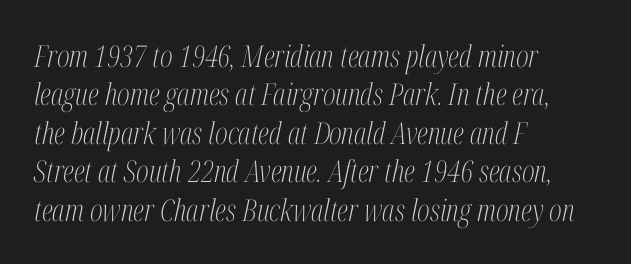
A typesetter would call this leading conventional body-copy spacing. The face used here has a pronounced slope to its letters. Reading down the block, your eye returns to a fixed left position each line. There is no visible air inserted between adjacent glyphs.
